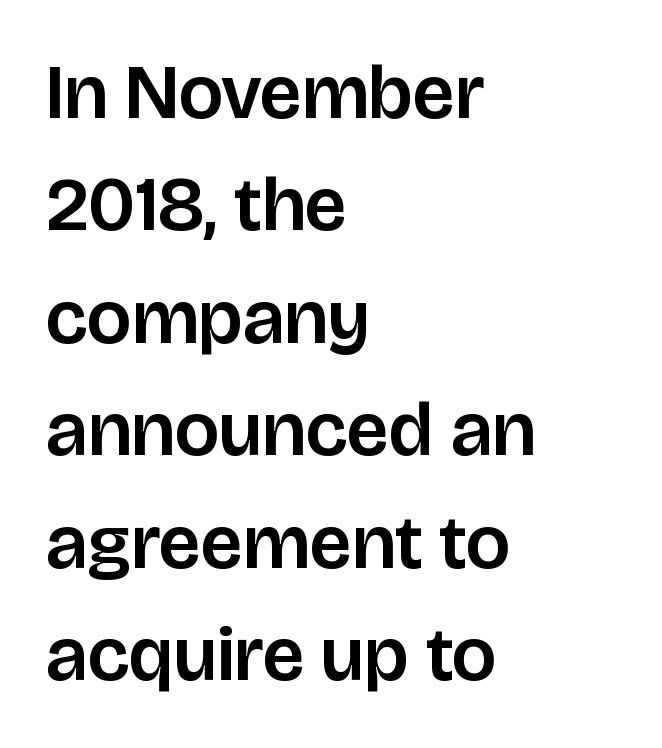
The vertical gap from one line to the next is medium. Italic? Not at all — the glyphs are vertical. What stands out about the letter spacing? Nothing — it is the standard amount. Check where the strokes stop: nothing finishes them off — pure sans.
